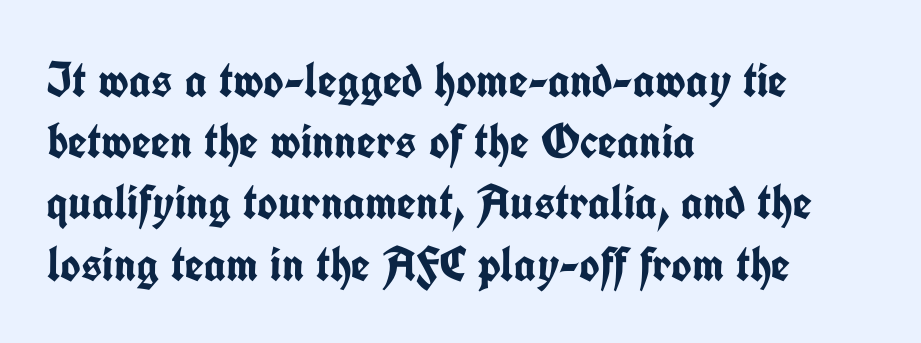
Q: Is the text bold? A: Yes.
Q: Is the text italic (slanted)? A: No, it is upright.
Q: Is the typeface a serif or a sans-serif typeface? A: Sans-serif.
Q: Is the text underlined? A: No.
Q: How is the paragraph aligned? A: Left-aligned.
Q: Is the spacing between letters normal or unusually wide? A: Normal.
Q: Is the spacing between lines tight, normal or loose? A: Normal.
Q: Width (condensed, normal, or wide)? A: Condensed.
Q: Stroke contrast? A: Low.
Q: x-height? A: Medium.
Q: Monospaced? A: No.
